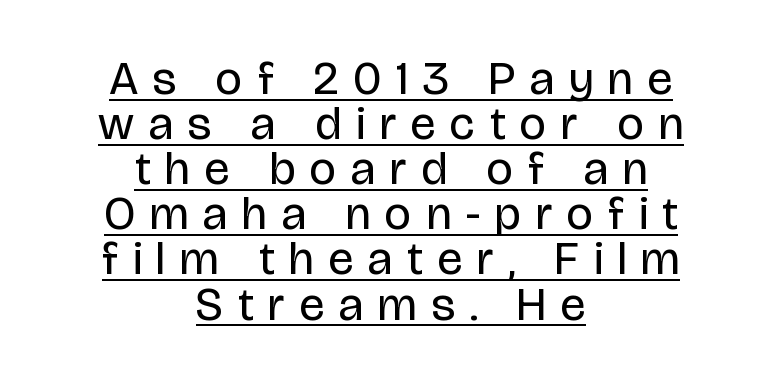
The image shows 47 px regular-weight, condensed sans-serif type, upright; set centered, tight line spacing (0.96x), unusually wide letter spacing (+0.32 em), underlined; low stroke contrast and a large x-height.
